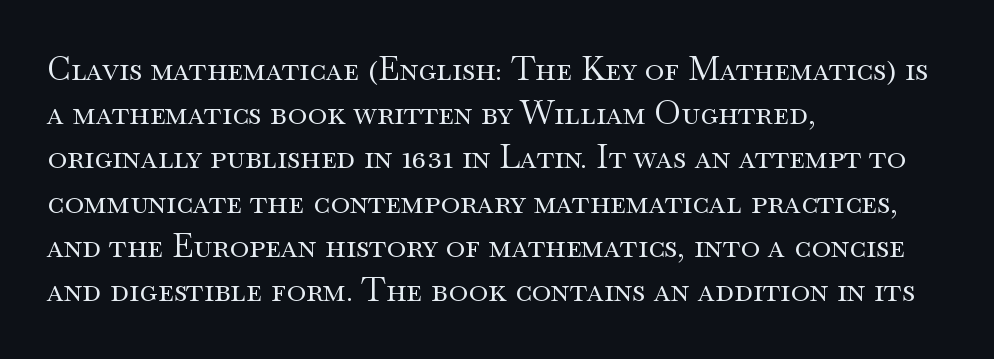
Q: Is the text bold? A: No.
Q: Is the text italic (slanted)? A: No, it is upright.
Q: Is the typeface a serif or a sans-serif typeface? A: Serif.
Q: Is the text underlined? A: No.
Q: How is the paragraph aligned? A: Left-aligned.
Q: Is the spacing between letters normal or unusually wide? A: Normal.
Q: Is the spacing between lines tight, normal or loose? A: Normal.
Q: Width (condensed, normal, or wide)? A: Wide.
Q: Stroke contrast? A: Medium.
Q: x-height? A: Small.
Q: Monospaced? A: No.
